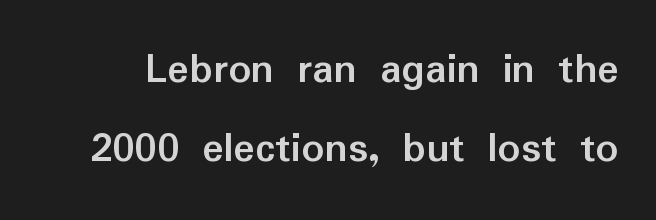
Nope, not italic — everything's standing straight. Is the type bold? Yes — the strokes are clearly thick and heavy. Regarding serifs, this sample does without them. The specimen omits any rule beneath the text block's lines. Compared with typical body copy, the letter spacing here is the same. The face used here is proportionally spaced, like ordinary book or web type.
